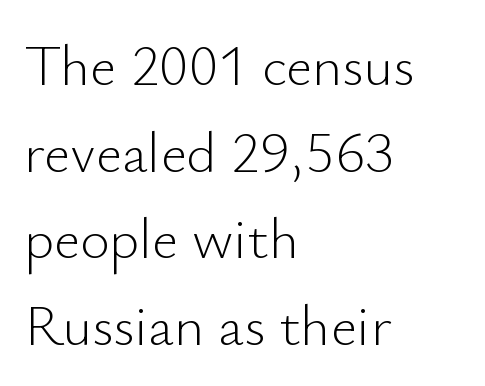
{"serif": "no", "italic": "no", "bold": "no", "weight": "light", "width": "normal", "stroke_contrast": "low", "x_height": "small", "monospaced": "no", "underline": "no", "align": "left", "line_spacing": "normal", "line_spacing_ratio": 1.52, "letter_spacing": "normal", "letter_spacing_em": 0.0, "glyph_px": 57}
